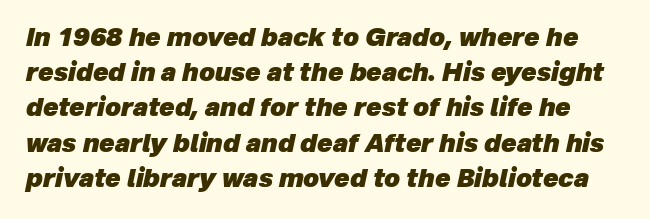
Q: Is the text bold? A: Yes.
Q: Is the text italic (slanted)? A: Yes, it leans right by about 12 degrees.
Q: Is the text underlined? A: No.
Q: Is the spacing between letters normal or unusually wide? A: Normal.
Q: Is the spacing between lines tight, normal or loose? A: Normal.
